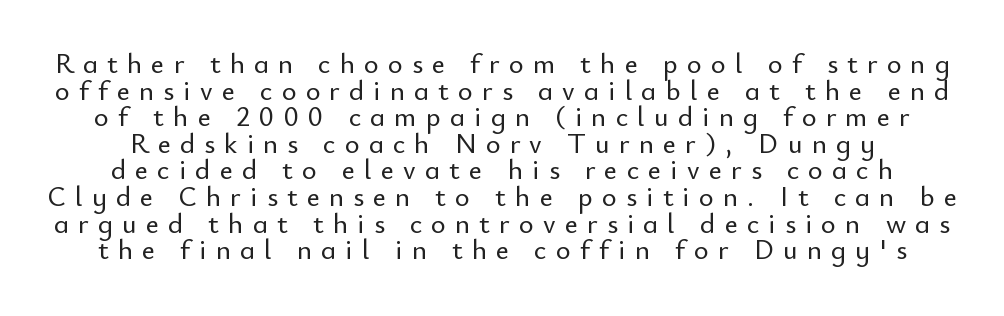
The image shows 28 px sans-serif type, upright; set tight line spacing (0.95x), unusually wide letter spacing (+0.33 em), not underlined; low stroke contrast and a small x-height.
